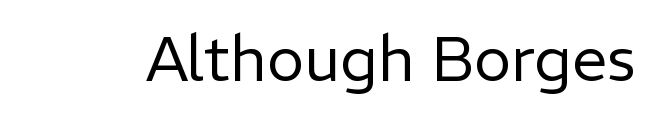
{"serif": "no", "italic": "no", "bold": "no", "weight": "regular", "width": "normal", "stroke_contrast": "low", "x_height": "medium", "monospaced": "no", "underline": "no", "letter_spacing": "normal", "letter_spacing_em": 0.0, "glyph_px": 63}
